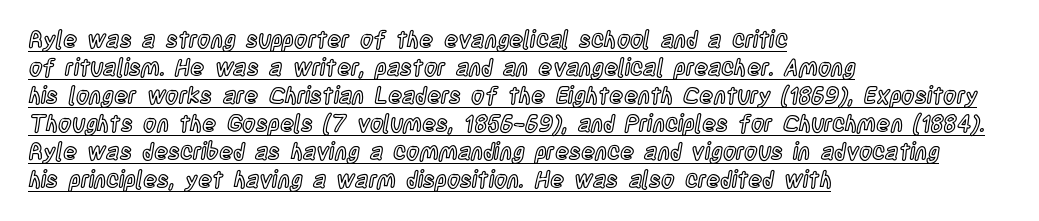
The image shows 23 px text type; set left-aligned, line spacing 1.22x, normal letter spacing, underlined.
